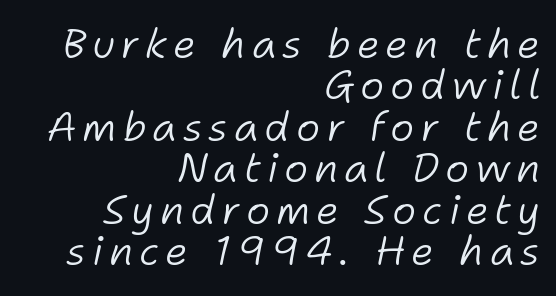
Q: Is the text bold? A: No.
Q: Is the text italic (slanted)? A: Yes, it leans right by about 11 degrees.
Q: Is the text underlined? A: No.
Q: How is the paragraph aligned? A: Right-aligned.
Q: Is the spacing between lines tight, normal or loose? A: Tight.
Q: Width (condensed, normal, or wide)? A: Normal.
Q: Stroke contrast? A: Low.
Q: x-height? A: Medium.
Q: Monospaced? A: No.
